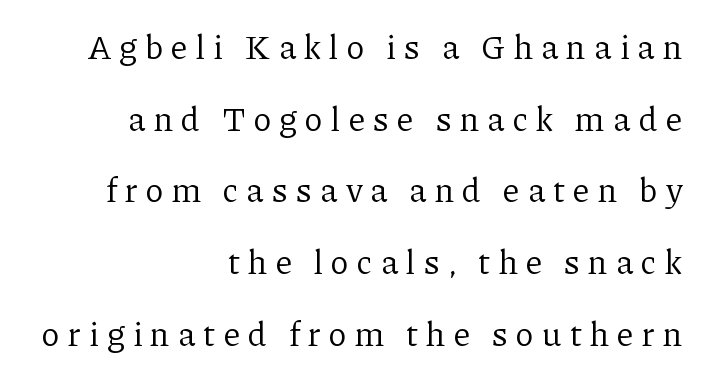
Q: Is the text bold? A: No.
Q: Is the text italic (slanted)? A: No, it is upright.
Q: Is the typeface a serif or a sans-serif typeface? A: Serif.
Q: Is the text underlined? A: No.
Q: How is the paragraph aligned? A: Right-aligned.
Q: Is the spacing between letters normal or unusually wide? A: Unusually wide.
Q: Is the spacing between lines tight, normal or loose? A: Loose.
Q: Width (condensed, normal, or wide)? A: Normal.
Q: Stroke contrast? A: Low.
Q: x-height? A: Medium.
Q: Monospaced? A: No.
